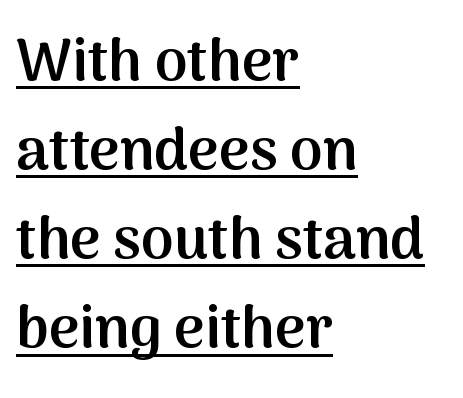
The image shows 59 px semibold sans-serif type, upright; set left-aligned, normal line spacing (1.51x), normal letter spacing, underlined; medium stroke contrast and a medium x-height.
